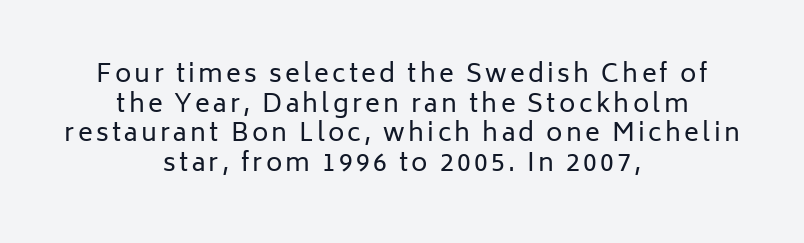
The image shows 25 px text type, upright; set centered, line spacing 1.19x, not underlined.
